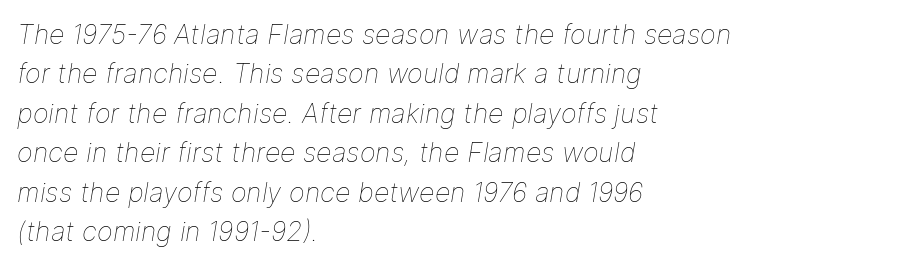
Beneath every word, the page is bare. Reading down the block, your eye returns to a fixed left position each line. The tracking reads as untouched default to a designer's eye. If you drew a line through each stem, it would be angled. Vertical stems look standard width or narrower in stroke. The space between consecutive lines is moderate.
